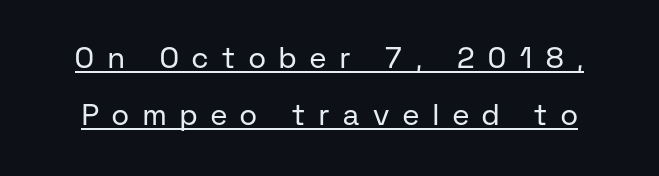
The image shows 29 px regular-weight sans-serif type, upright; set loose line spacing (1.98x), unusually wide letter spacing (+0.48 em), underlined; low stroke contrast and a medium x-height.
